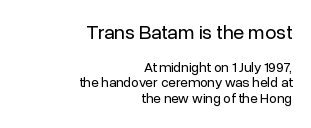
The image shows 20 px text type, upright; set right-aligned, tight line spacing (1.13x), normal letter spacing, not underlined; the first (top) block is 1.43x larger.
